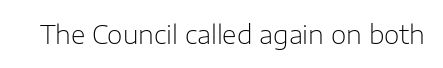
Q: Is the text bold? A: No.
Q: Is the text italic (slanted)? A: No, it is upright.
Q: Is the text underlined? A: No.
Q: Is the spacing between letters normal or unusually wide? A: Normal.
